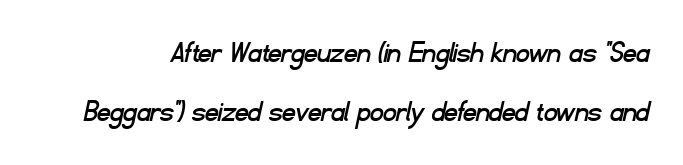
{"serif": "no", "width": "normal", "stroke_contrast": "low", "x_height": "small", "monospaced": "no", "underline": "no", "line_spacing_ratio": 1.85, "letter_spacing": "normal", "letter_spacing_em": 0.0, "glyph_px": 32}
